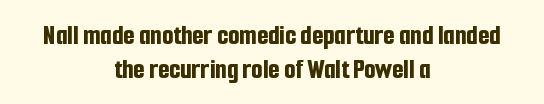
The rendering keeps characters at their native spacing. Style check: upright. Honestly, there is no underline to notice here at all. Each letter's strokes conclude bluntly, with no projecting serifs.
